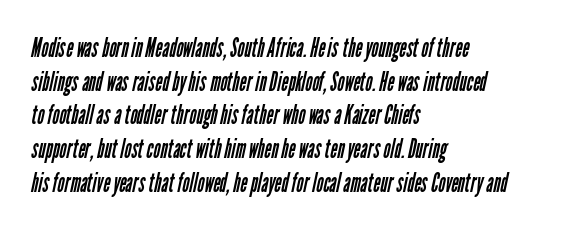
{"bold": "no", "underline": "no", "align": "left", "line_spacing": "normal", "line_spacing_ratio": 1.25, "letter_spacing": "normal", "letter_spacing_em": 0.0, "glyph_px": 27}
